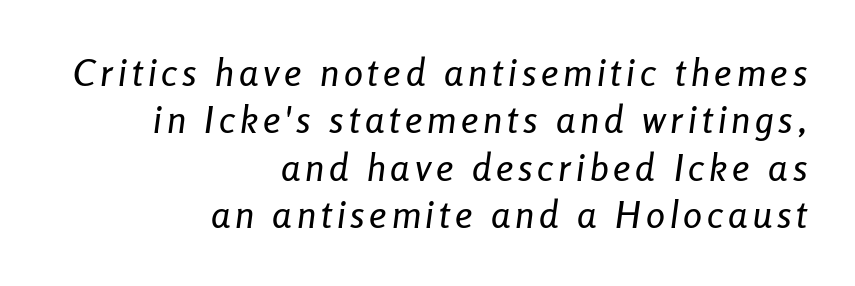
Q: Is the text italic (slanted)? A: Yes, it leans right by about 8 degrees.
Q: Is the text underlined? A: No.
Q: How is the paragraph aligned? A: Right-aligned.
Q: Is the spacing between lines tight, normal or loose? A: Normal.
Q: Width (condensed, normal, or wide)? A: Condensed.
Q: Stroke contrast? A: Low.
Q: x-height? A: Medium.
Q: Monospaced? A: No.
